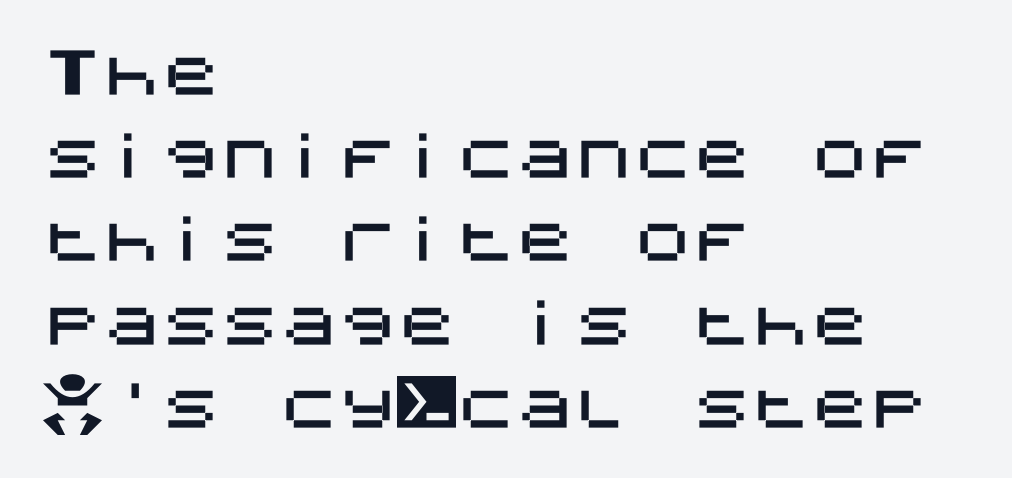
Q: Is the text italic (slanted)? A: No, it is upright.
Q: Is the typeface a serif or a sans-serif typeface? A: Sans-serif.
Q: Is the text underlined? A: No.
Q: How is the paragraph aligned? A: Left-aligned.
Q: Is the spacing between letters normal or unusually wide? A: Normal.
Q: Is the spacing between lines tight, normal or loose? A: Normal.
Q: Width (condensed, normal, or wide)? A: Normal.
Q: Stroke contrast? A: Medium.
Q: x-height? A: Large.
